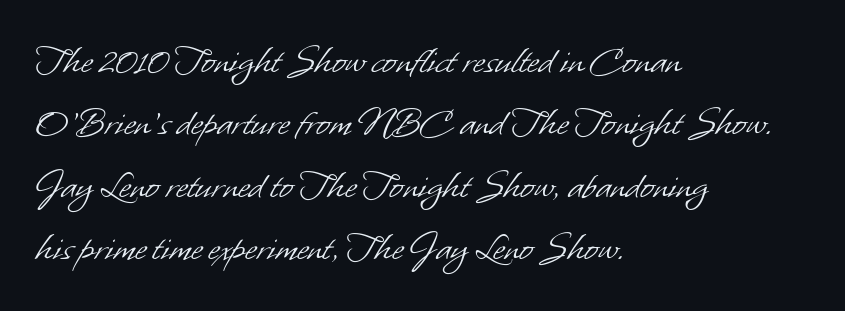
The image shows 41 px light sans-serif type; set left-aligned, normal line spacing (1.52x), normal letter spacing, not underlined; low stroke contrast and a small x-height.
